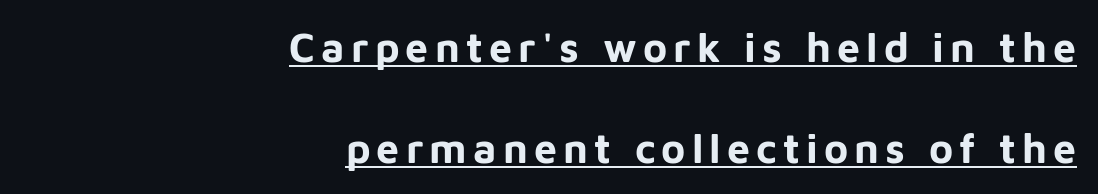
The image shows 41 px bold sans-serif type, upright; set right-aligned, loose line spacing (2.46x), underlined; low stroke contrast and a medium x-height.
